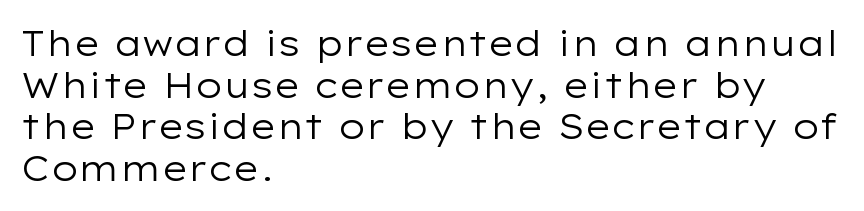
Weight: not bold — regular or lighter. The rag falls on the right side of this text block. Here the designer chose a conventional face with non-uniform glyph widths. The tracking reads as untouched default to a designer's eye. The strip under each line holds only bare page. Is there any slant? The stems are plumb.
